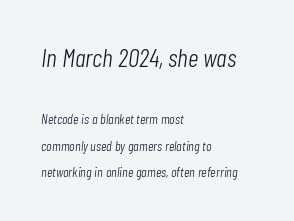
{"italic": "yes", "lean": "right", "slant_degrees": 7, "bold": "no", "underline": "no", "align": "left", "line_spacing_ratio": 1.87, "letter_spacing": "normal", "letter_spacing_em": 0.0, "larger_block": "first", "size_ratio": 1.86, "glyph_px": 26}
